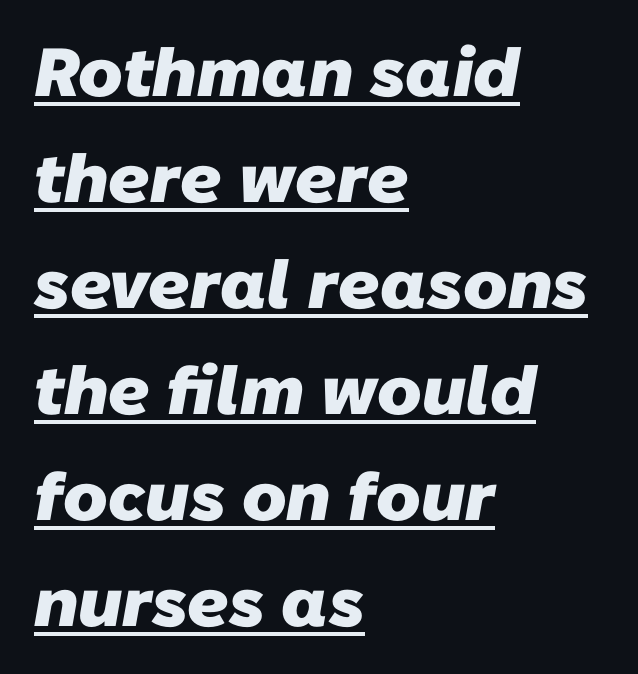
The image shows 68 px heavy sans-serif type; set left-aligned, normal line spacing (1.56x), normal letter spacing, underlined; low stroke contrast and a medium x-height.
